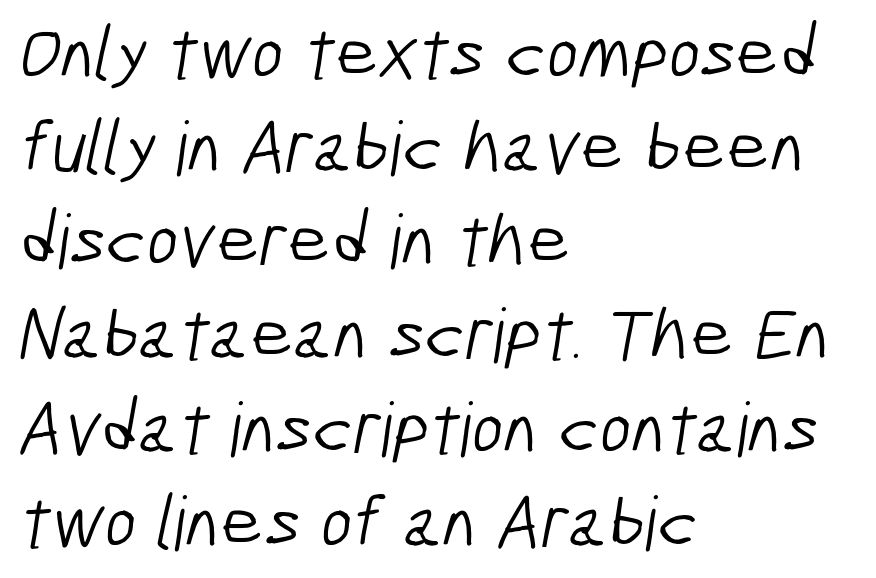
Q: Is the text bold? A: No.
Q: Is the typeface a serif or a sans-serif typeface? A: Sans-serif.
Q: Is the text underlined? A: No.
Q: How is the paragraph aligned? A: Left-aligned.
Q: Is the spacing between letters normal or unusually wide? A: Normal.
Q: Is the spacing between lines tight, normal or loose? A: Normal.
Q: Width (condensed, normal, or wide)? A: Condensed.
Q: Stroke contrast? A: Low.
Q: x-height? A: Medium.
Q: Monospaced? A: No.
